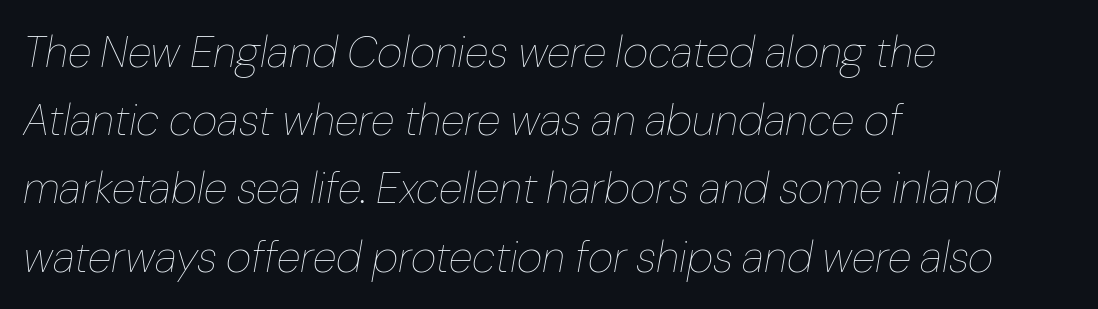
Horizontal bands of white between lines are of average thickness. Compared with typical body copy, the letter spacing here is the same. Nothing heavy about these letters — not bold at all. Horizontally, the lines are justified to the leading edge only.
